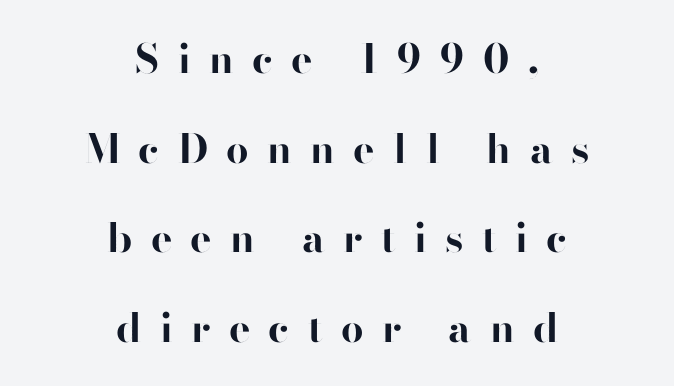
The image shows 40 px bold sans-serif type, upright; set centered, loose line spacing (2.24x), unusually wide letter spacing (+0.46 em), not underlined; high stroke contrast and a small x-height.
